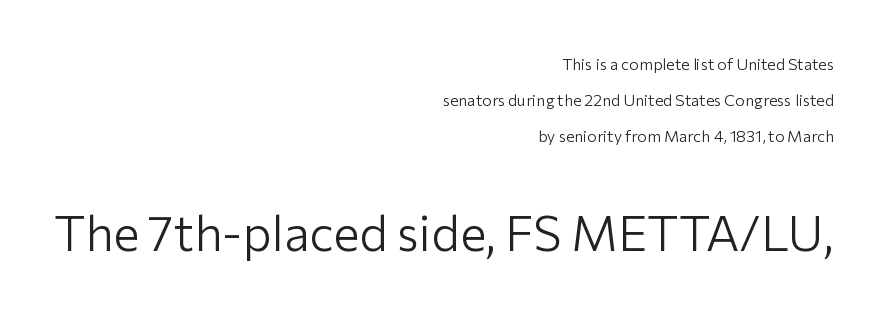
The lettering holds an erect, upright posture throughout. The face used here is proportionally spaced, like ordinary book or web type. Lines of text with bare space underneath. The tracking reads as untouched default to a designer's eye.
